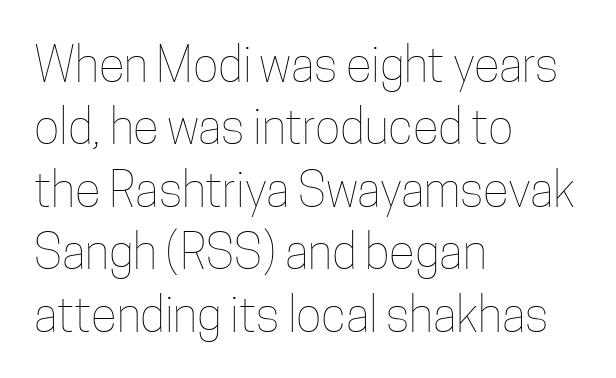
{"italic": "no", "bold": "no", "weight": "thin", "width": "condensed", "stroke_contrast": "low", "x_height": "medium", "monospaced": "no", "underline": "no", "align": "left", "line_spacing": "normal", "line_spacing_ratio": 1.3, "letter_spacing": "normal", "letter_spacing_em": 0.0, "glyph_px": 48}
